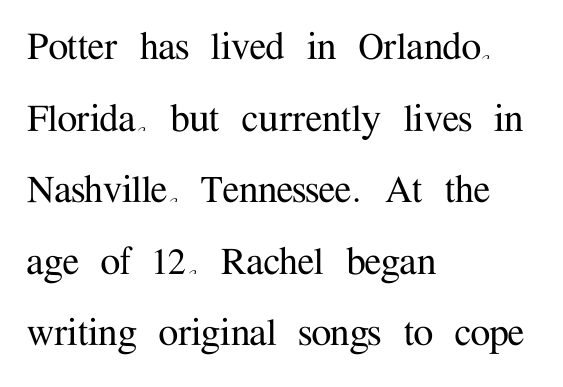
{"serif": "yes", "italic": "no", "width": "normal", "stroke_contrast": "medium", "x_height": "medium", "monospaced": "no", "underline": "no", "align": "left", "line_spacing": "normal", "line_spacing_ratio": 1.59, "letter_spacing": "normal", "letter_spacing_em": 0.0, "glyph_px": 45}
